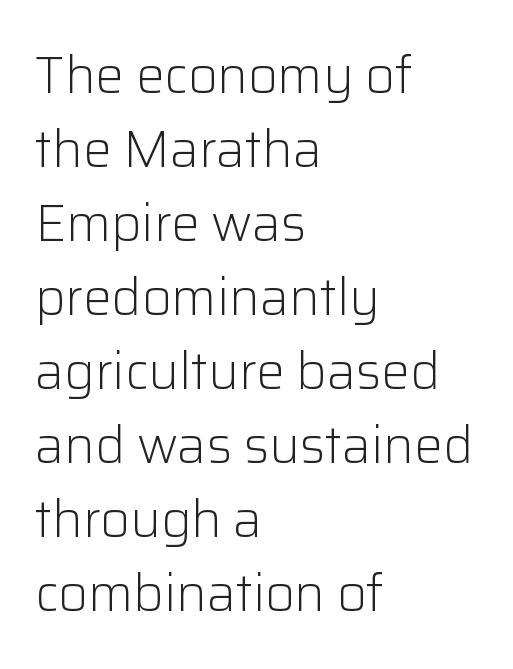
When letters stand straight like this, we call the style roman or upright. A light-to-regular cut is what we see here. Short and long lines alike share a common starting point at left. Evenly set lines give the paragraph a standard silhouette. Spacing verdict: proportional, widths tailored to each character.
